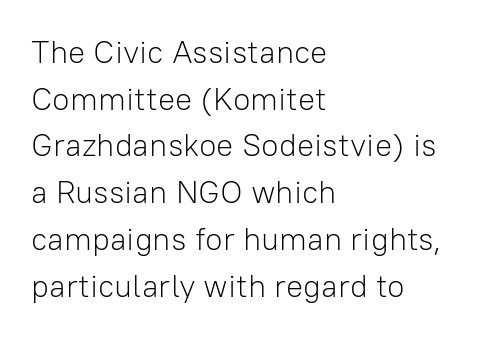
The image shows 32 px light sans-serif type, upright; set left-aligned, normal line spacing (1.46x), normal letter spacing, not underlined; low stroke contrast and a medium x-height.
